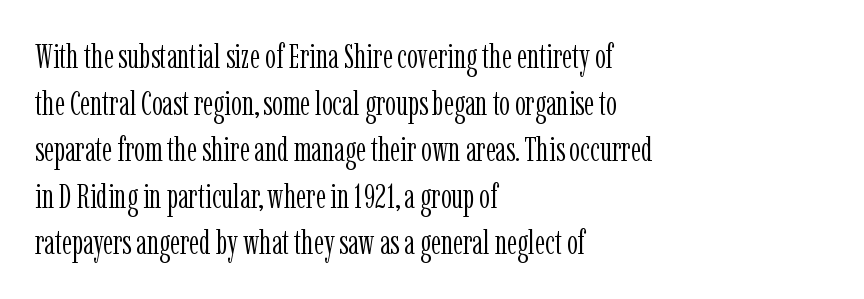
{"serif": "yes", "italic": "no", "bold": "no", "weight": "light", "width": "condensed", "stroke_contrast": "low", "x_height": "medium", "monospaced": "no", "underline": "no", "align": "left", "line_spacing": "normal", "line_spacing_ratio": 1.37, "letter_spacing": "normal", "letter_spacing_em": 0.0, "glyph_px": 34}
